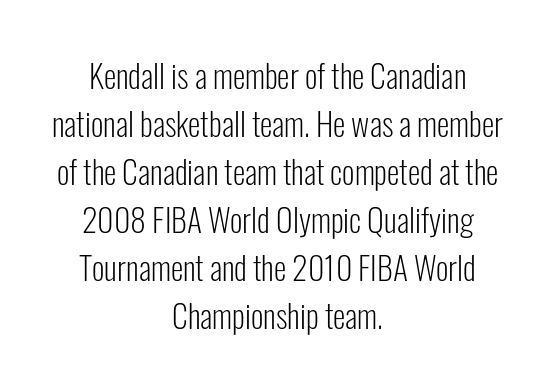
Q: Is the text bold? A: No.
Q: Is the text italic (slanted)? A: No, it is upright.
Q: Is the typeface a serif or a sans-serif typeface? A: Sans-serif.
Q: Is the text underlined? A: No.
Q: How is the paragraph aligned? A: Centered.
Q: Is the spacing between letters normal or unusually wide? A: Normal.
Q: Is the spacing between lines tight, normal or loose? A: Normal.
Q: Width (condensed, normal, or wide)? A: Condensed.
Q: Stroke contrast? A: Low.
Q: x-height? A: Medium.
Q: Monospaced? A: No.
